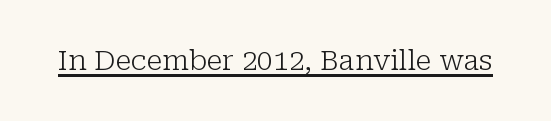
The image shows 28 px light serif type, upright; set normal letter spacing, underlined; low stroke contrast and a medium x-height.
